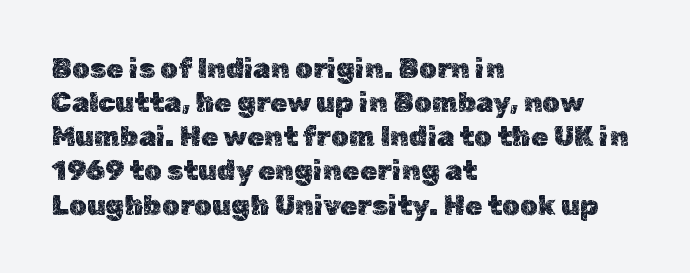
Q: Is the text italic (slanted)? A: No, it is upright.
Q: Is the text underlined? A: No.
Q: How is the paragraph aligned? A: Left-aligned.
Q: Is the spacing between letters normal or unusually wide? A: Normal.
Q: Width (condensed, normal, or wide)? A: Normal.
Q: x-height? A: Medium.
Q: Monospaced? A: No.
